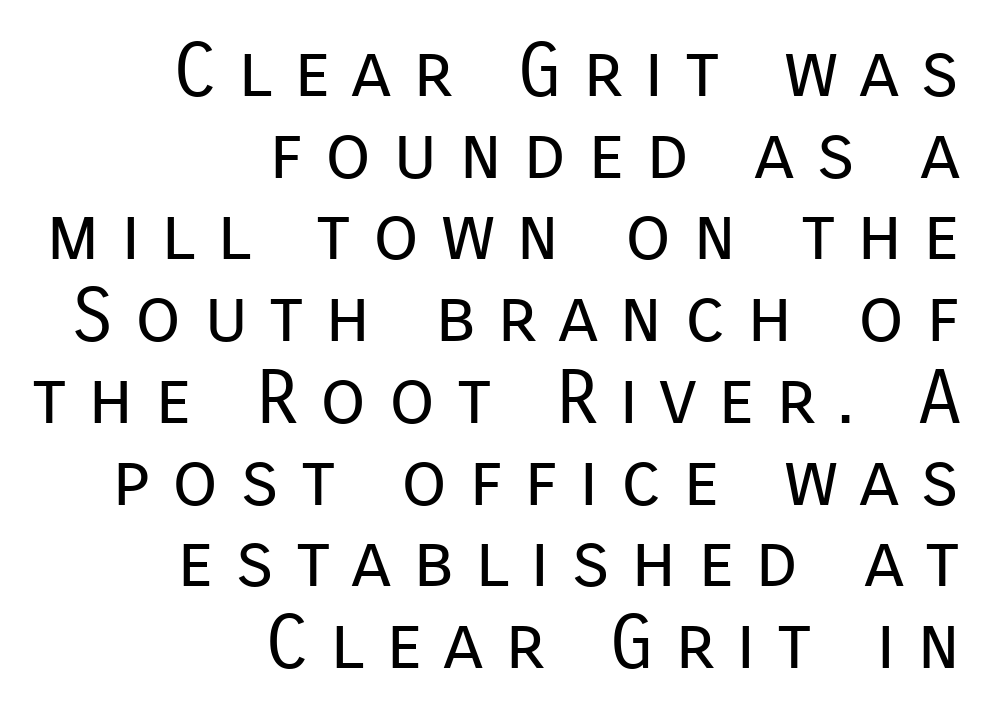
The image shows 75 px regular-weight sans-serif type, upright; set right-aligned, tight line spacing (1.09x), unusually wide letter spacing (+0.28 em), not underlined; low stroke contrast and a medium x-height.
